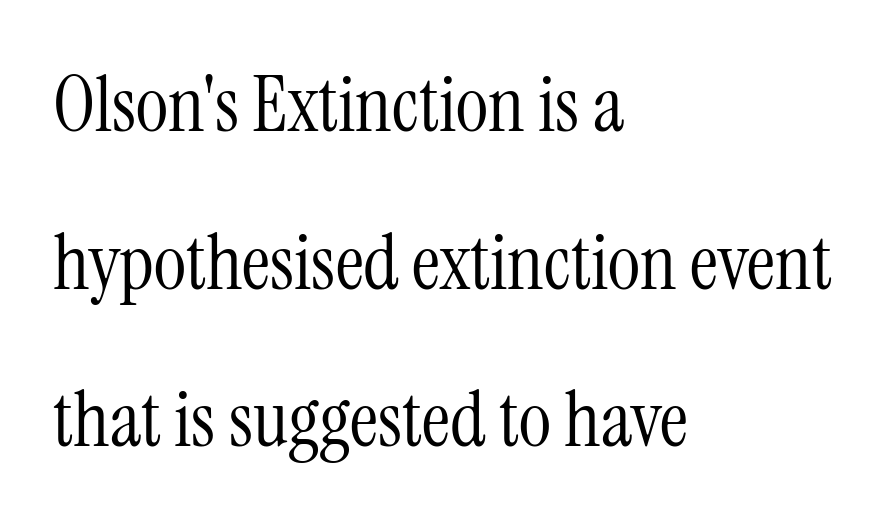
The image shows 78 px light, condensed serif type, upright; set left-aligned, loose line spacing (2.02x), normal letter spacing, not underlined; medium stroke contrast and a medium x-height.
